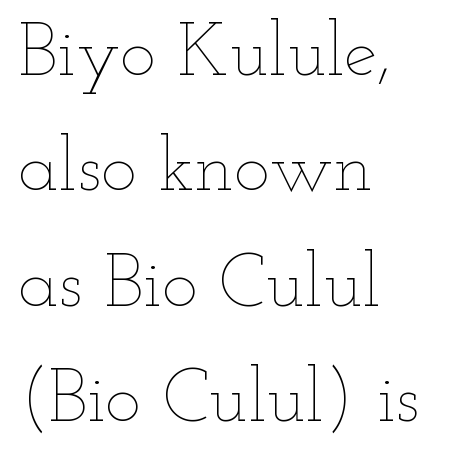
Anything drawn beneath the words? Only blank space. A typesetter would call this leading conventional body-copy spacing. There is no visible air inserted between adjacent glyphs. The axis of the letterforms is exactly vertical.
